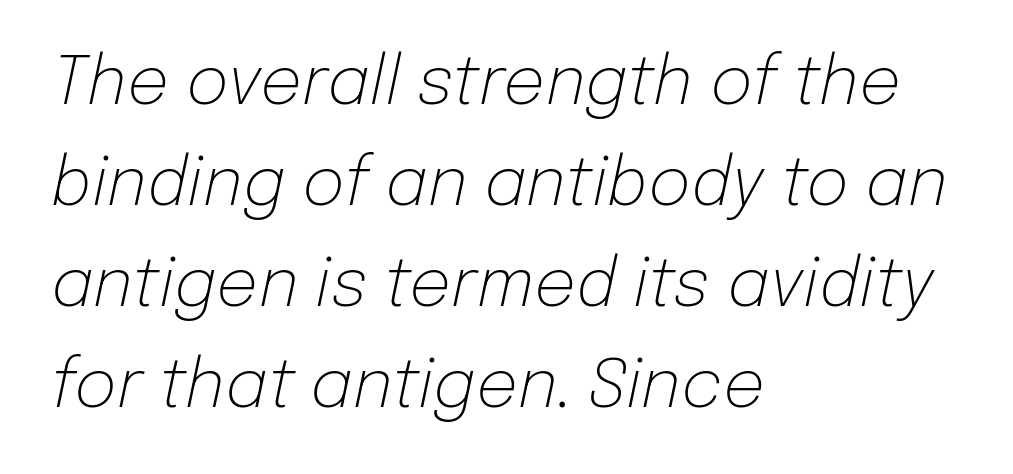
{"italic": "yes", "lean": "right", "slant_degrees": 12, "bold": "no", "weight": "light", "width": "normal", "stroke_contrast": "low", "x_height": "medium", "monospaced": "no", "underline": "no", "align": "left", "line_spacing": "normal", "line_spacing_ratio": 1.53, "letter_spacing": "normal", "letter_spacing_em": 0.0, "glyph_px": 66}
